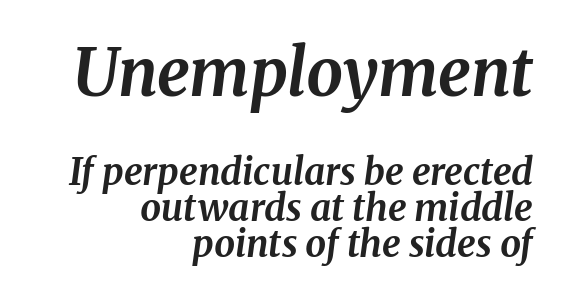
{"serif": "yes", "italic": "yes", "lean": "right", "slant_degrees": 8, "bold": "yes", "weight": "bold", "width": "normal", "stroke_contrast": "medium", "x_height": "medium", "monospaced": "no", "underline": "no", "align": "right", "line_spacing": "tight", "line_spacing_ratio": 0.98, "letter_spacing": "normal", "letter_spacing_em": 0.0, "larger_block": "first", "size_ratio": 1.76, "glyph_px": 65}
